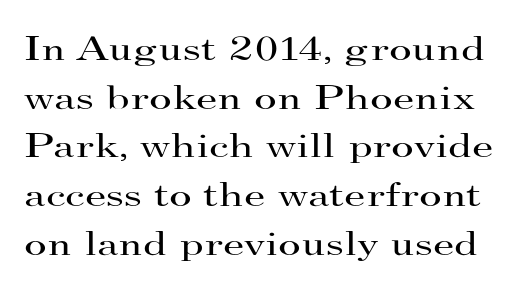
Underline: absent. Tracking value appears to be zero — textbook default spacing. The letters stand upright; this is a roman face. Is there much room between lines? A standard amount, neither cramped nor airy.
